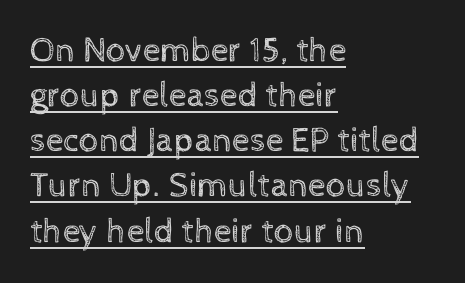
Does the copy run flush right? No — it runs flush left. Proportional: the letters do not fall into vertical columns. Has an underline been added? It has. The lettering holds an erect, upright posture throughout.
